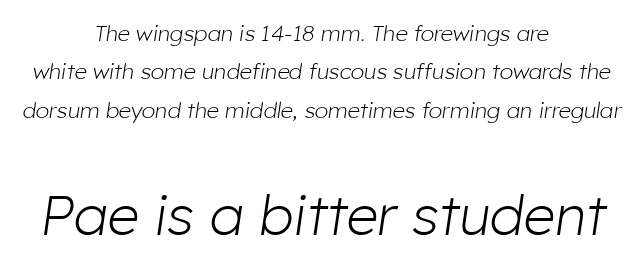
Q: Is the text bold? A: No.
Q: Is the text italic (slanted)? A: Yes, it leans right by about 8 degrees.
Q: Is the text underlined? A: No.
Q: How is the paragraph aligned? A: Centered.
Q: Is the spacing between letters normal or unusually wide? A: Normal.
Q: Which block of text is set in a larger size, the first (top) or the second (bottom)? A: The second (bottom) one.
Q: Width (condensed, normal, or wide)? A: Normal.
Q: Stroke contrast? A: Low.
Q: x-height? A: Medium.
Q: Monospaced? A: No.
